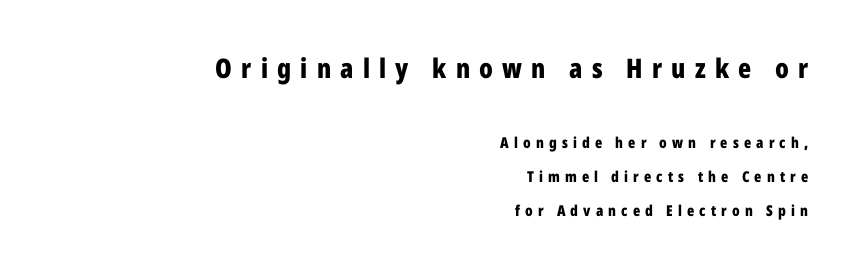
Typesetter's note: full bold, strokes at maximum text heaviness. Short and long lines alike share a common ending point at right. A student would notice the top passage is typeset larger than what follows. Vertical strokes here are truly vertical.
